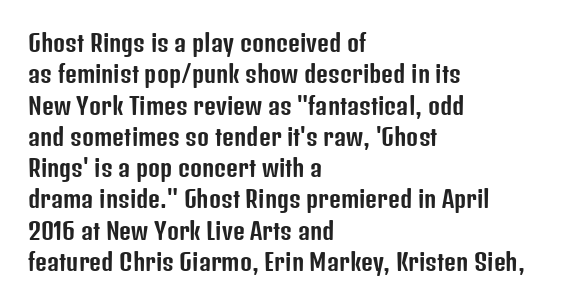
{"italic": "no", "underline": "no", "align": "left", "line_spacing": "normal", "line_spacing_ratio": 1.36, "letter_spacing": "normal", "letter_spacing_em": 0.0, "glyph_px": 23}
